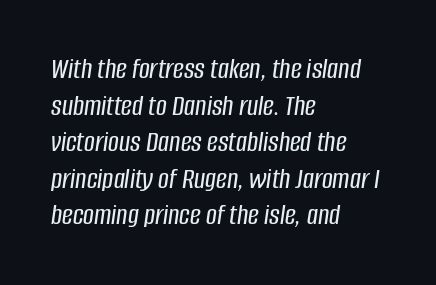
Q: Is the text italic (slanted)? A: Yes, it leans right by about 8 degrees.
Q: Is the text underlined? A: No.
Q: How is the paragraph aligned? A: Left-aligned.
Q: Is the spacing between letters normal or unusually wide? A: Normal.
Q: Width (condensed, normal, or wide)? A: Condensed.
Q: Stroke contrast? A: Low.
Q: x-height? A: Large.
Q: Monospaced? A: No.
